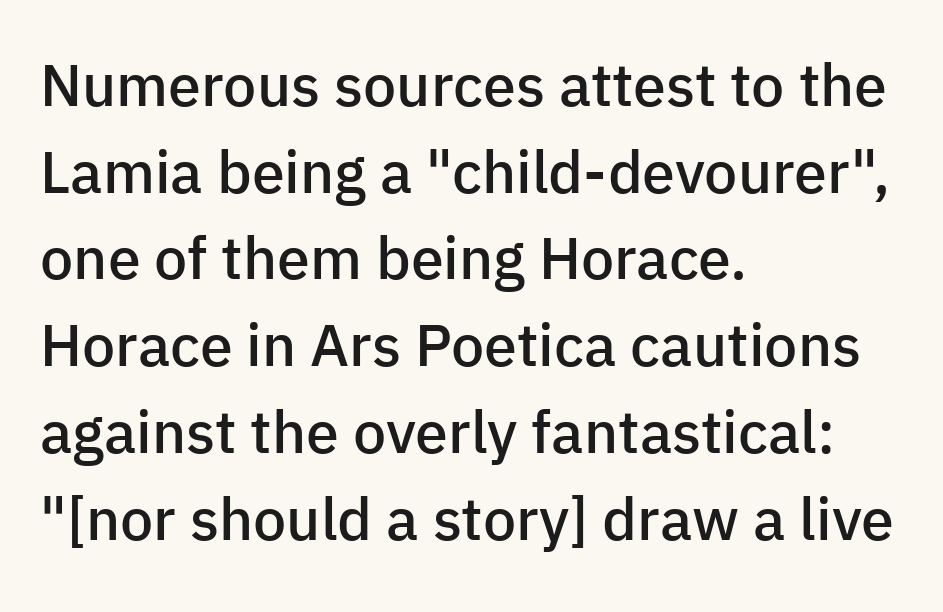
{"serif": "no", "italic": "no", "bold": "semi", "weight": "semibold", "width": "normal", "stroke_contrast": "low", "x_height": "medium", "monospaced": "no", "underline": "no", "align": "left", "line_spacing": "normal", "line_spacing_ratio": 1.47, "letter_spacing": "normal", "letter_spacing_em": 0.0, "glyph_px": 59}
